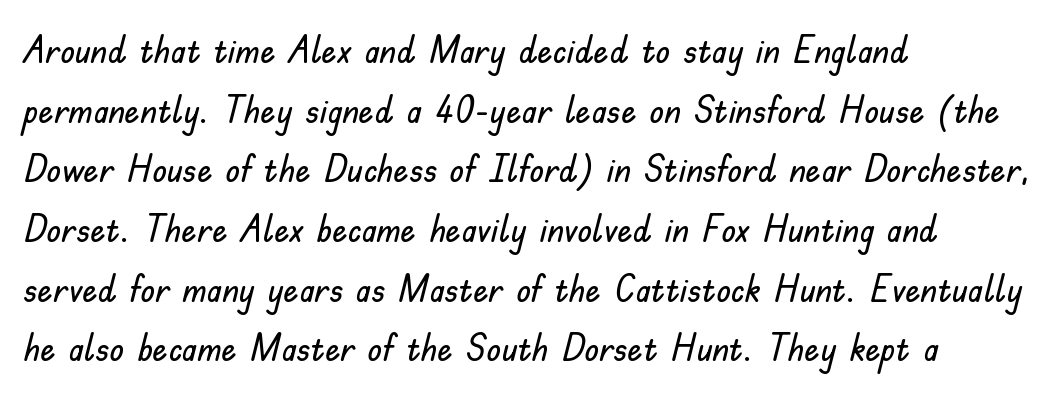
Q: Is the text italic (slanted)? A: Yes.
Q: Is the typeface a serif or a sans-serif typeface? A: Sans-serif.
Q: Is the text underlined? A: No.
Q: How is the paragraph aligned? A: Left-aligned.
Q: Is the spacing between letters normal or unusually wide? A: Normal.
Q: Is the spacing between lines tight, normal or loose? A: Normal.
Q: Width (condensed, normal, or wide)? A: Normal.
Q: Stroke contrast? A: Low.
Q: x-height? A: Small.
Q: Monospaced? A: No.
